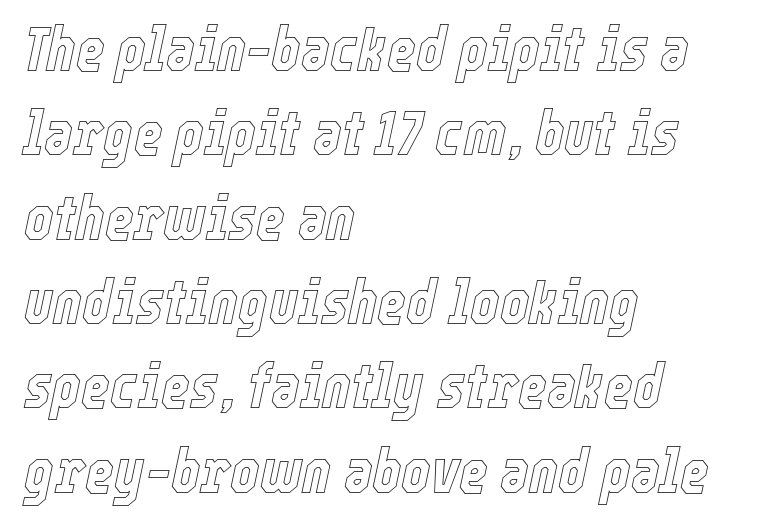
The block of text has a typical density, with ordinary space between rows. No word sits above an underline. The tracking reads as untouched default to a designer's eye. Short and long lines alike share a common starting point at left. Varying glyph widths throughout — classic text-font behaviour. Looking at the ascenders, they clearly lean.
